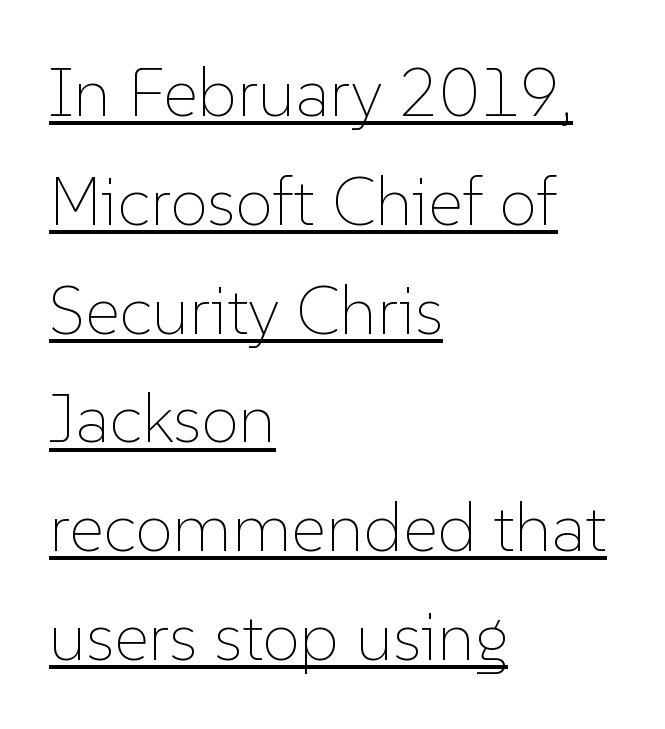
The image shows 68 px thin type, upright; set left-aligned, normal line spacing (1.6x), normal letter spacing, underlined; low stroke contrast and a medium x-height.
